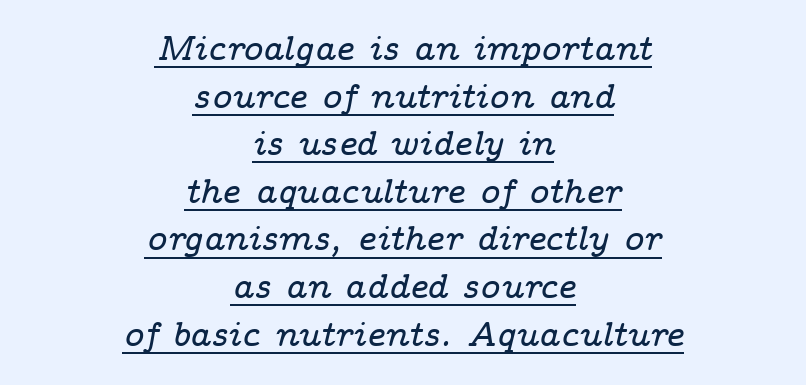
Q: Is the text italic (slanted)? A: Yes, it leans right by about 14 degrees.
Q: Is the typeface a serif or a sans-serif typeface? A: Serif.
Q: Is the text underlined? A: Yes.
Q: How is the paragraph aligned? A: Centered.
Q: Is the spacing between letters normal or unusually wide? A: Normal.
Q: Is the spacing between lines tight, normal or loose? A: Normal.
Q: Width (condensed, normal, or wide)? A: Wide.
Q: Stroke contrast? A: Low.
Q: x-height? A: Medium.
Q: Monospaced? A: No.
